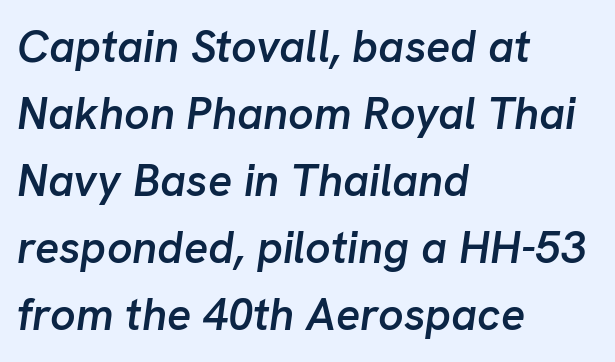
The image shows 45 px semibold type, italic (leaning right); set left-aligned, normal line spacing (1.49x), normal letter spacing, not underlined; low stroke contrast and a medium x-height.
